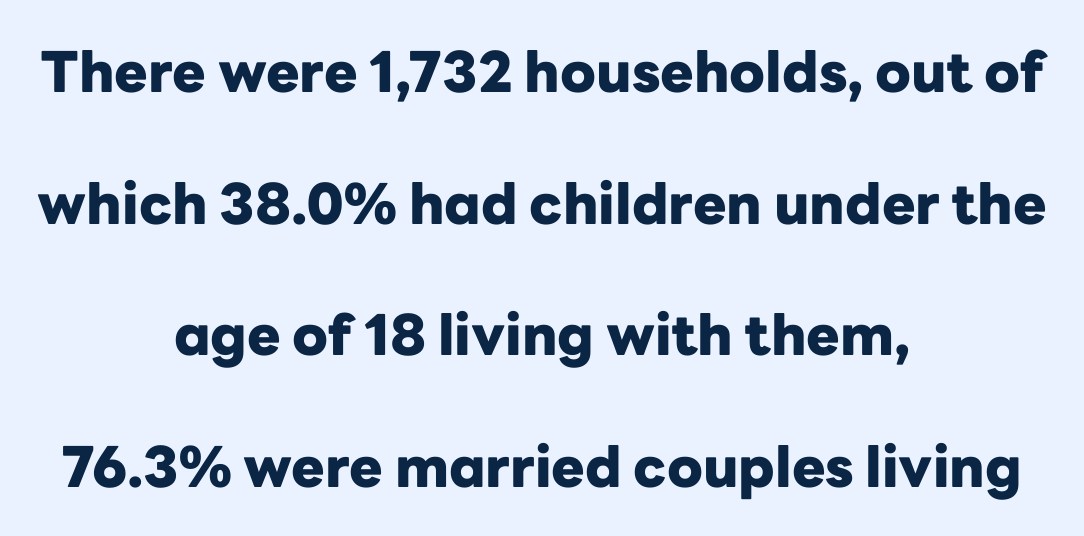
The image shows 56 px heavy sans-serif type, upright; set centered, loose line spacing (2.35x), normal letter spacing, not underlined; low stroke contrast and a medium x-height.
